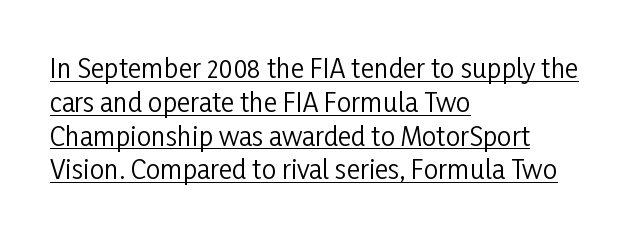
The image shows 26 px text type, upright; set left-aligned, normal line spacing (1.3x), normal letter spacing, underlined.
